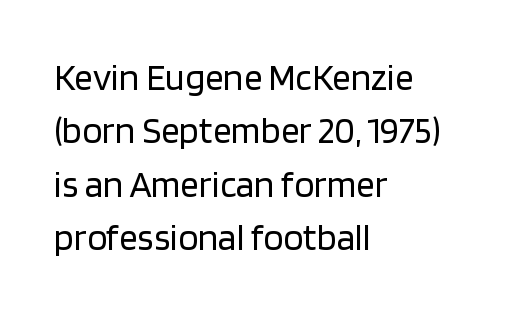
Q: Is the text bold? A: No.
Q: Is the text italic (slanted)? A: No, it is upright.
Q: Is the typeface a serif or a sans-serif typeface? A: Sans-serif.
Q: Is the text underlined? A: No.
Q: How is the paragraph aligned? A: Left-aligned.
Q: Is the spacing between letters normal or unusually wide? A: Normal.
Q: Is the spacing between lines tight, normal or loose? A: Normal.
Q: Width (condensed, normal, or wide)? A: Normal.
Q: Stroke contrast? A: Low.
Q: x-height? A: Large.
Q: Monospaced? A: No.
